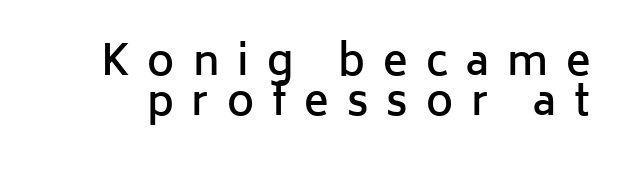
{"serif": "no", "italic": "no", "bold": "semi", "weight": "semibold", "width": "normal", "stroke_contrast": "low", "x_height": "medium", "monospaced": "no", "underline": "no", "line_spacing": "tight", "line_spacing_ratio": 0.97, "letter_spacing": "wide", "letter_spacing_em": 0.44, "glyph_px": 41}
